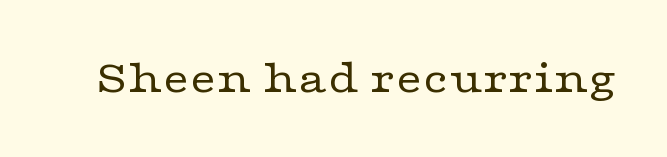
Q: Is the text bold? A: No.
Q: Is the text italic (slanted)? A: No, it is upright.
Q: Is the typeface a serif or a sans-serif typeface? A: Serif.
Q: Is the text underlined? A: No.
Q: Is the spacing between letters normal or unusually wide? A: Normal.
Q: Width (condensed, normal, or wide)? A: Wide.
Q: Stroke contrast? A: Low.
Q: x-height? A: Medium.
Q: Monospaced? A: No.
